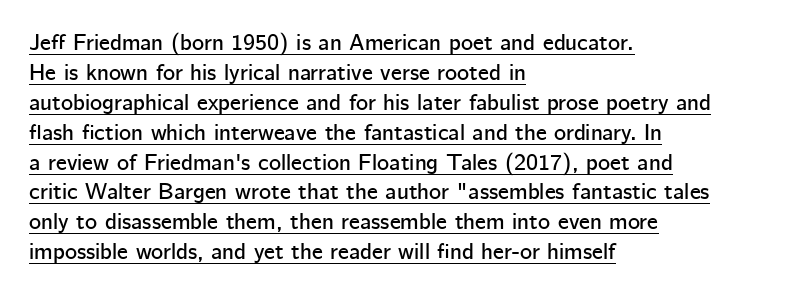
{"italic": "no", "underline": "yes", "align": "left", "line_spacing": "normal", "line_spacing_ratio": 1.3, "letter_spacing": "normal", "letter_spacing_em": 0.0, "glyph_px": 23}
